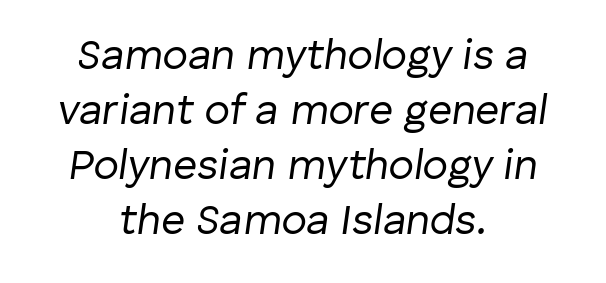
Q: Is the text bold? A: No.
Q: Is the text italic (slanted)? A: Yes, it leans right by about 8 degrees.
Q: Is the text underlined? A: No.
Q: How is the paragraph aligned? A: Centered.
Q: Is the spacing between letters normal or unusually wide? A: Normal.
Q: Is the spacing between lines tight, normal or loose? A: Normal.
Q: Width (condensed, normal, or wide)? A: Normal.
Q: Stroke contrast? A: Low.
Q: x-height? A: Medium.
Q: Monospaced? A: No.
